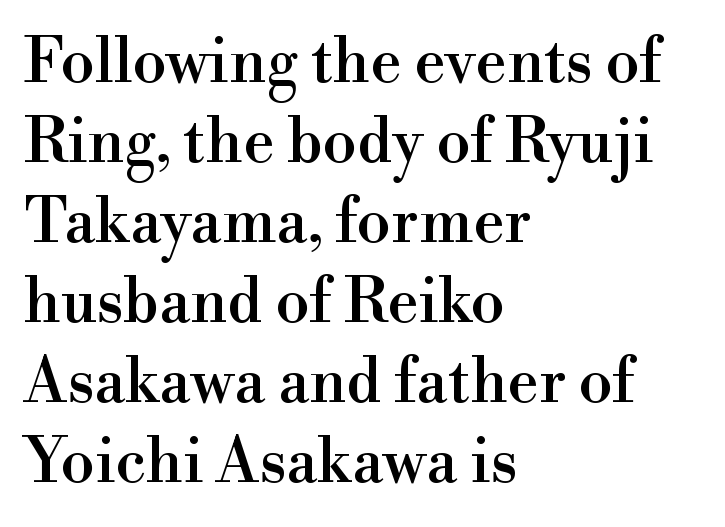
{"serif": "yes", "italic": "no", "width": "normal", "stroke_contrast": "high", "x_height": "small", "monospaced": "no", "underline": "no", "align": "left", "line_spacing": "normal", "line_spacing_ratio": 1.29, "letter_spacing": "normal", "letter_spacing_em": 0.0, "glyph_px": 62}
